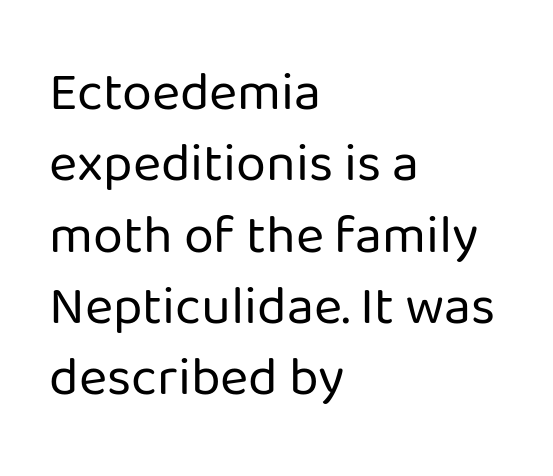
The block of text has a typical density, with ordinary space between rows. Is the type heavy? It reads as light-to-regular instead. The gap between lines stays unmarked. The face used here is rendered with its standard letterfit. Each letter keeps its own natural width here, so spacing adapts to shape.
